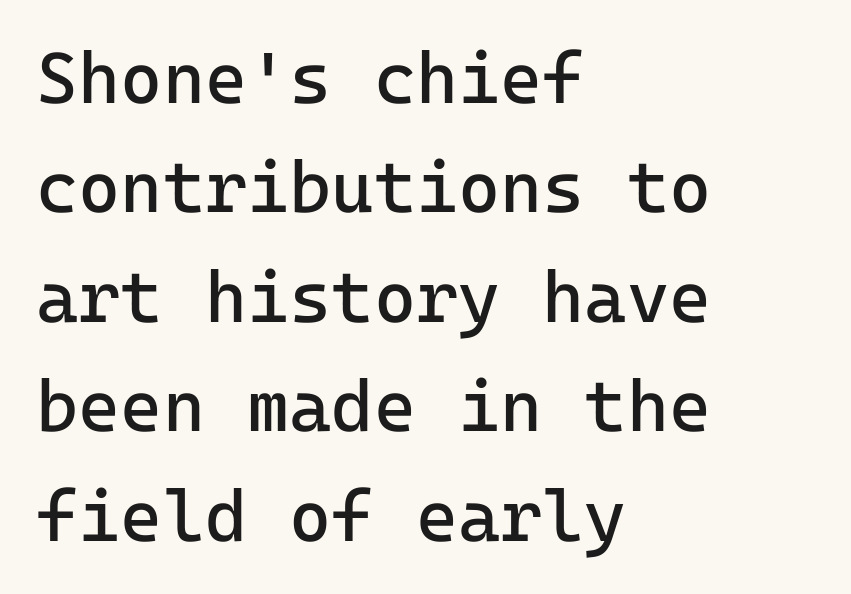
The ragged edge is on the right, which tells us the setting is flush left. Caption: face not bold, strokes unweighted. Nothing unusual about the tracking: characters are spaced as the font intends. These lines are rendered in a fixed-pitch font.
